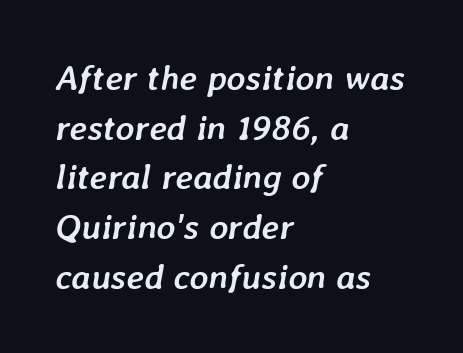
Q: Is the text bold? A: Yes.
Q: Is the text italic (slanted)? A: Yes, it leans right by about 7 degrees.
Q: Is the text underlined? A: No.
Q: How is the paragraph aligned? A: Left-aligned.
Q: Is the spacing between letters normal or unusually wide? A: Normal.
Q: Is the spacing between lines tight, normal or loose? A: Normal.
Q: Width (condensed, normal, or wide)? A: Normal.
Q: Stroke contrast? A: Low.
Q: x-height? A: Medium.
Q: Monospaced? A: No.
